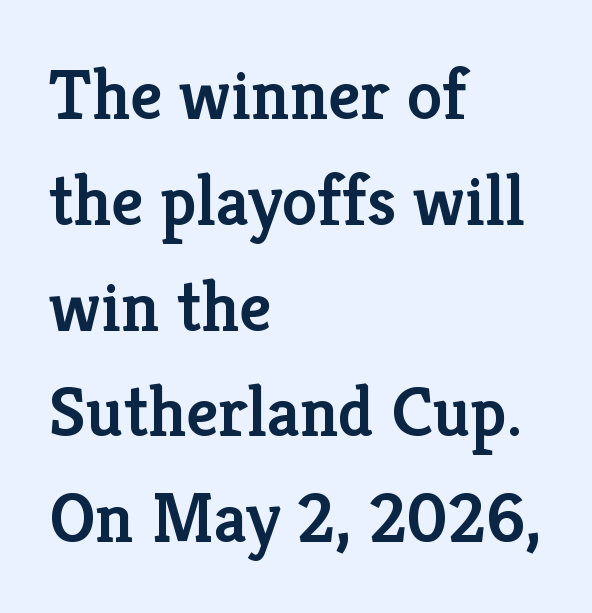
In CSS terms this would be text-align: left. Here the designer chose a conventional face with non-uniform glyph widths. The typeface chosen for these lines features serifs. Compared with typical paragraphs, the rows here are spaced about the same.
